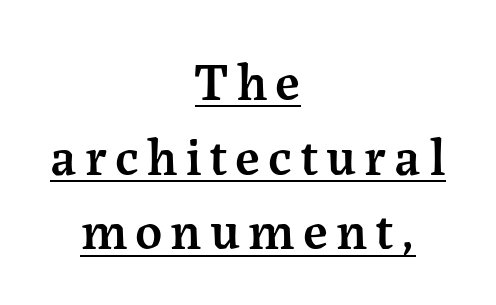
Q: Is the text bold? A: Semi-bold.
Q: Is the text italic (slanted)? A: No, it is upright.
Q: Is the typeface a serif or a sans-serif typeface? A: Serif.
Q: Is the text underlined? A: Yes.
Q: How is the paragraph aligned? A: Centered.
Q: Is the spacing between lines tight, normal or loose? A: Normal.
Q: Width (condensed, normal, or wide)? A: Normal.
Q: Stroke contrast? A: Medium.
Q: x-height? A: Medium.
Q: Monospaced? A: No.
